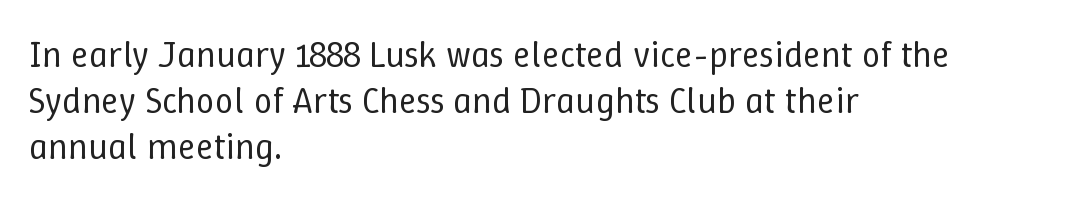
Q: Is the text bold? A: No.
Q: Is the text italic (slanted)? A: No, it is upright.
Q: Is the text underlined? A: No.
Q: How is the paragraph aligned? A: Left-aligned.
Q: Is the spacing between letters normal or unusually wide? A: Normal.
Q: Width (condensed, normal, or wide)? A: Normal.
Q: Stroke contrast? A: Low.
Q: x-height? A: Medium.
Q: Monospaced? A: No.
